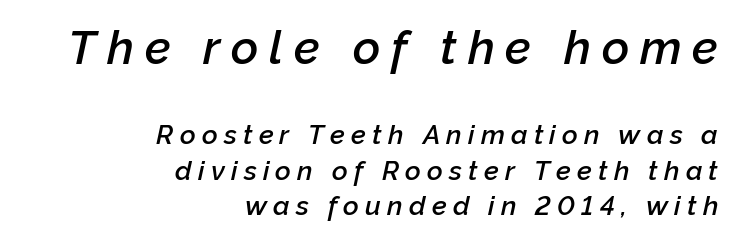
Q: Is the text bold? A: Semi-bold.
Q: Is the text italic (slanted)? A: Yes, it leans right by about 12 degrees.
Q: Is the text underlined? A: No.
Q: How is the paragraph aligned? A: Right-aligned.
Q: Is the spacing between letters normal or unusually wide? A: Unusually wide.
Q: Is the spacing between lines tight, normal or loose? A: Normal.
Q: Which block of text is set in a larger size, the first (top) or the second (bottom)? A: The first (top) one.
Q: Width (condensed, normal, or wide)? A: Normal.
Q: Stroke contrast? A: Low.
Q: x-height? A: Medium.
Q: Monospaced? A: No.
